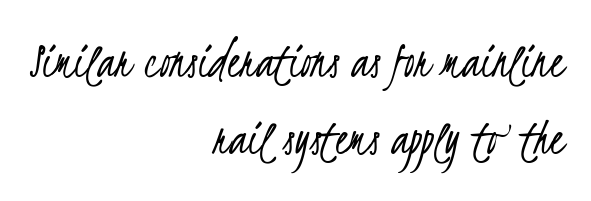
The image shows 53 px light, condensed sans-serif type; set right-aligned, normal line spacing (1.46x), normal letter spacing, not underlined; low stroke contrast and a small x-height.
